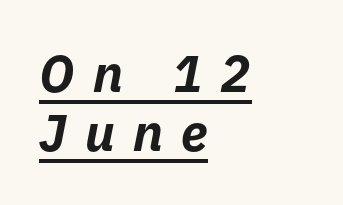
This sample trades vertical openness for compactness between lines. Short and long lines alike share a common starting point at left. A typesetter would call this proportional, since set widths differ per character. The words here are underlined.
